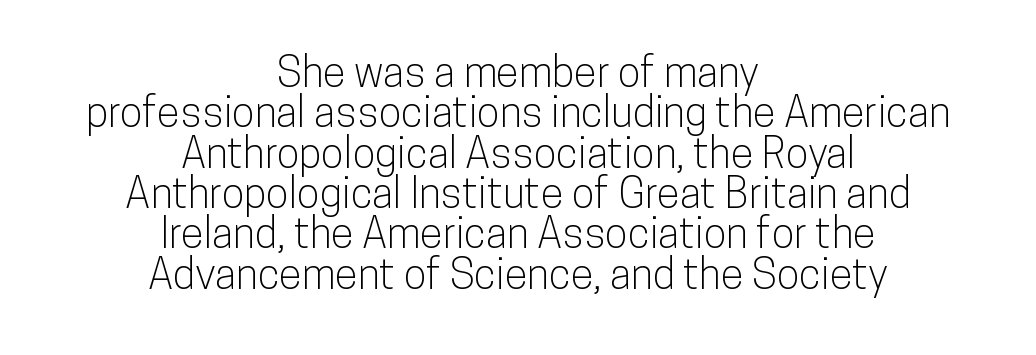
The rendering positions every line midway between the sides. Only glyphs here, with clear space below each row. Looks like regular typesetting: each glyph gets only the width it needs. The lettering stays uniformly vertical, giving the passage a roman look. Type style note: lacks serifs. Honestly, the letter spacing is just normal — you wouldn't notice it.
